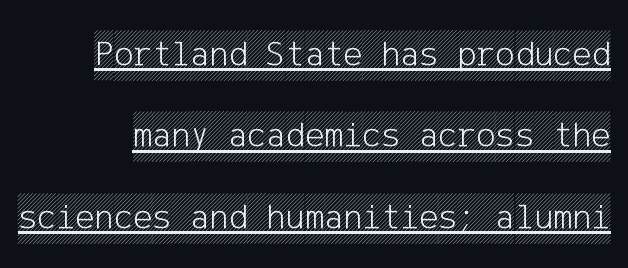
Caption: multi-line text, flush right, ragged left. Rows of type keep a wide berth in the vertical direction. Tracking here is standard; glyphs follow each other at the usual distance. You can see a thin bar hugging the bottom of the glyphs. Unlike italic type, these characters show no tilt at all.
